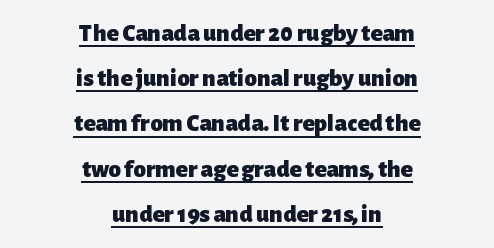
{"italic": "no", "bold": "yes", "underline": "yes", "align": "center", "line_spacing_ratio": 1.81, "letter_spacing": "normal", "letter_spacing_em": 0.0, "glyph_px": 25}
